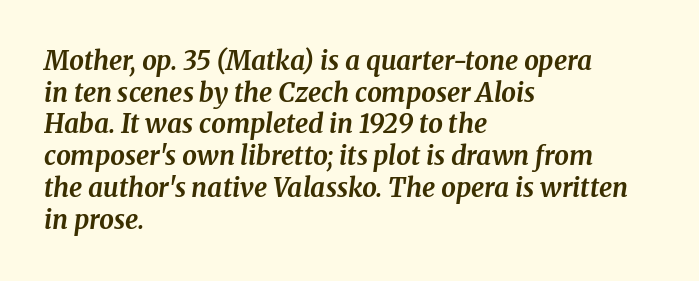
{"italic": "yes", "lean": "right", "slant_degrees": 8, "bold": "yes", "underline": "no", "align": "left", "line_spacing_ratio": 1.22, "letter_spacing": "normal", "letter_spacing_em": 0.0, "glyph_px": 26}
